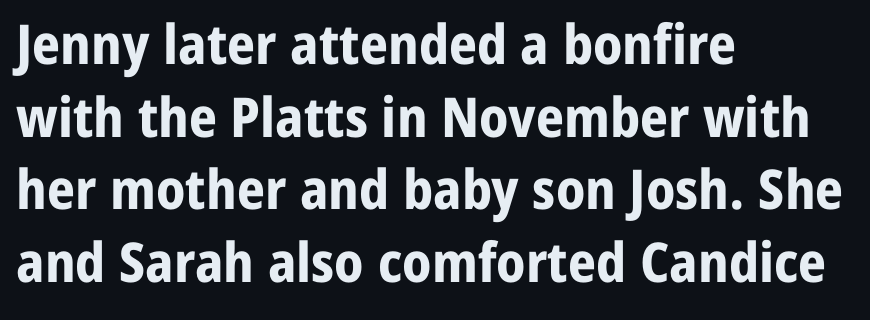
The image shows 55 px bold sans-serif type, upright; set left-aligned, normal line spacing (1.32x), normal letter spacing, not underlined; low stroke contrast and a medium x-height.
